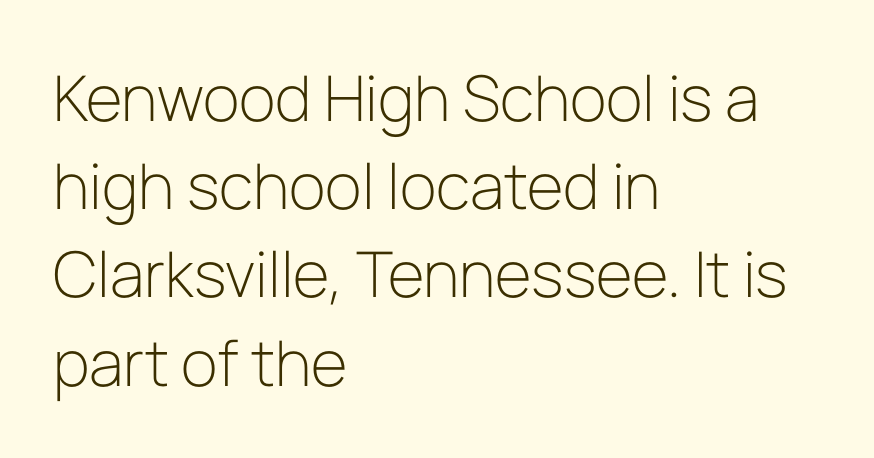
This sample keeps an unexceptional amount of space between lines. You can tell it's not italic because the verticals are truly vertical. The lines in this sample share a left origin and differ only in where they stop. Font category for this specimen: sans-serif. A clean baseline with only descenders dipping below it.
